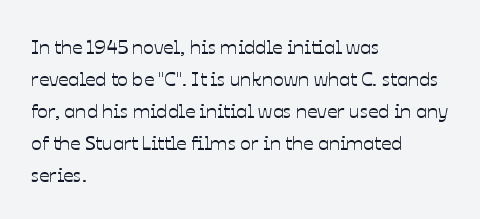
Posture: straight, roman, zero tilt. The ragged edge is on the right, which tells us the setting is flush left. The words here are not underlined. Inter-character spacing is left at the font's built-in metrics. What's the leading like? Ordinary, nothing unusual.
